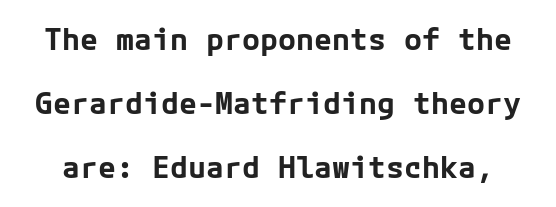
In terms of letterspacing, this is plain default setting. Plain, unruled lines of type. Caption: bold face, heavy strokes. Summary of vertical rhythm: relaxed, with wide interline spacing.
